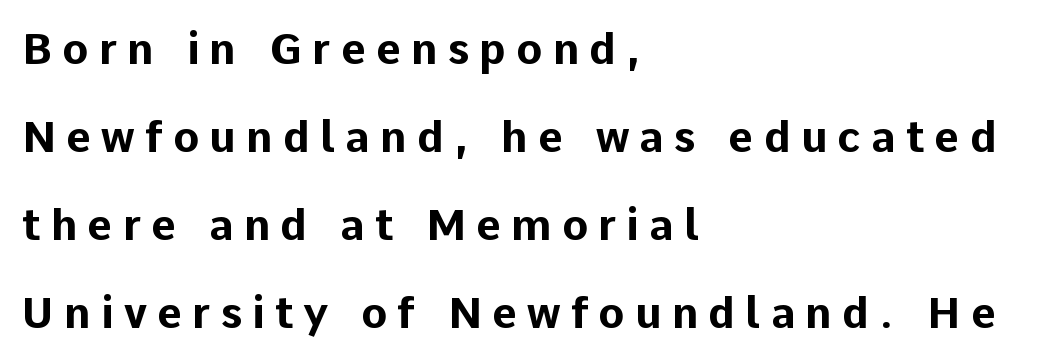
Q: Is the text bold? A: Yes.
Q: Is the text italic (slanted)? A: No, it is upright.
Q: Is the typeface a serif or a sans-serif typeface? A: Sans-serif.
Q: Is the text underlined? A: No.
Q: How is the paragraph aligned? A: Left-aligned.
Q: Is the spacing between letters normal or unusually wide? A: Unusually wide.
Q: Is the spacing between lines tight, normal or loose? A: Loose.
Q: Width (condensed, normal, or wide)? A: Normal.
Q: Stroke contrast? A: Low.
Q: x-height? A: Medium.
Q: Monospaced? A: No.
